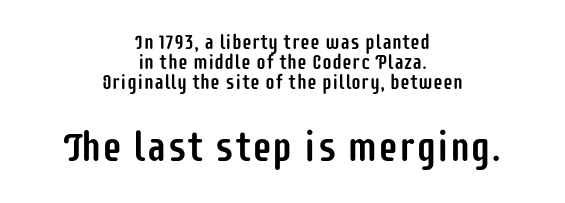
This block would grow much taller if given ordinary leading; it's compressed now. Quick note: not italic, upright. Spacing verdict: proportional, widths tailored to each character. Every row of glyphs is offset so its center matches the block's center. Plain, unruled lines of type. Does extra space separate the letters? No, they use regular spacing.
